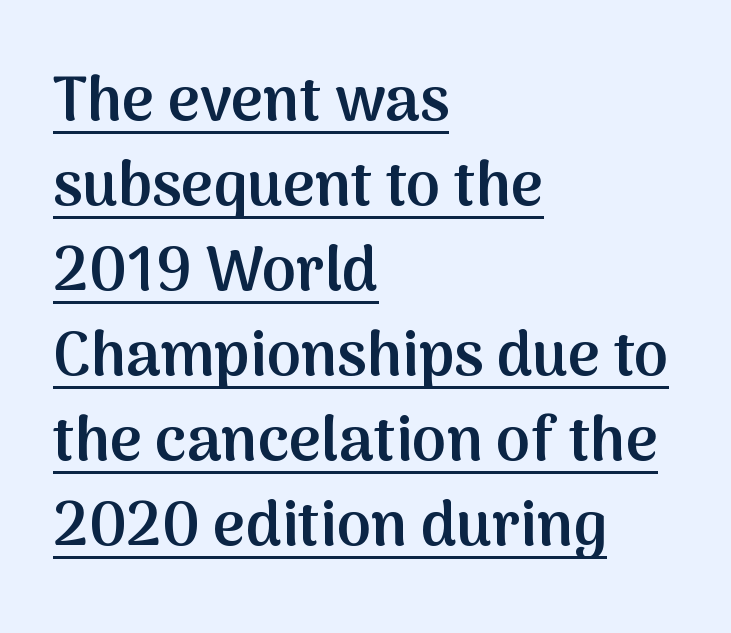
Q: Is the text bold? A: Semi-bold.
Q: Is the text italic (slanted)? A: No, it is upright.
Q: Is the typeface a serif or a sans-serif typeface? A: Sans-serif.
Q: Is the text underlined? A: Yes.
Q: How is the paragraph aligned? A: Left-aligned.
Q: Is the spacing between letters normal or unusually wide? A: Normal.
Q: Is the spacing between lines tight, normal or loose? A: Normal.
Q: Width (condensed, normal, or wide)? A: Normal.
Q: Stroke contrast? A: Medium.
Q: x-height? A: Medium.
Q: Monospaced? A: No.
